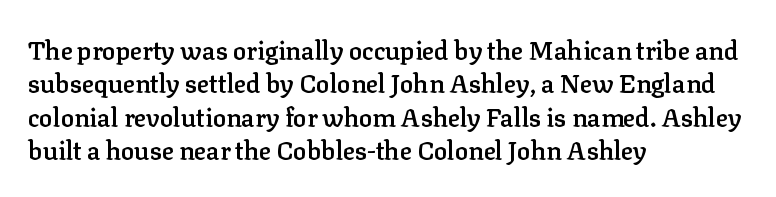
The glyphs have the mass of a demibold cut, below bold. The line-height multiplier appears to be the usual default. Any mark beneath the type? The region is blank. Layout note: lines flush left. Quick note: not italic, upright. The type is set solid horizontally, with unmodified tracking.
